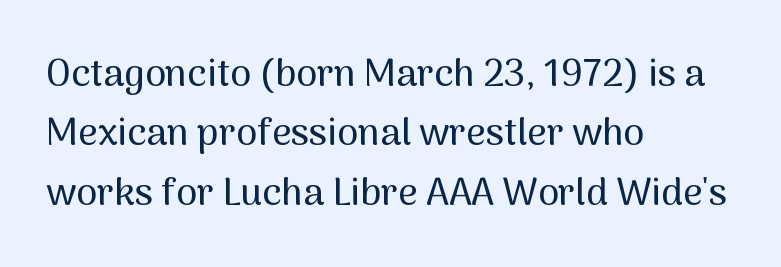
The image shows 38 px sans-serif type, upright; set left-aligned, normal line spacing (1.56x), normal letter spacing, not underlined; medium stroke contrast and a medium x-height.
